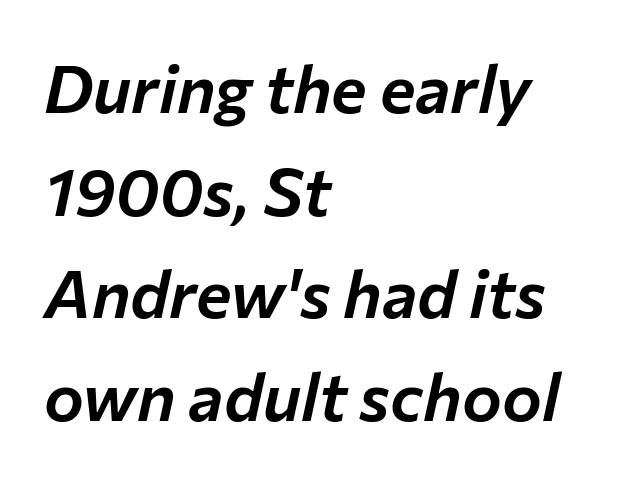
Each line starts at the same left margin while the right side varies. The face used here is proportionally spaced, like ordinary book or web type. You could call the tracking neutral — neither tight nor loose. The text carries the slant typical of an italic or oblique font. Vertically, the passage feels balanced, rows spaced as you'd expect. Any mark beneath the type? The region is blank.
